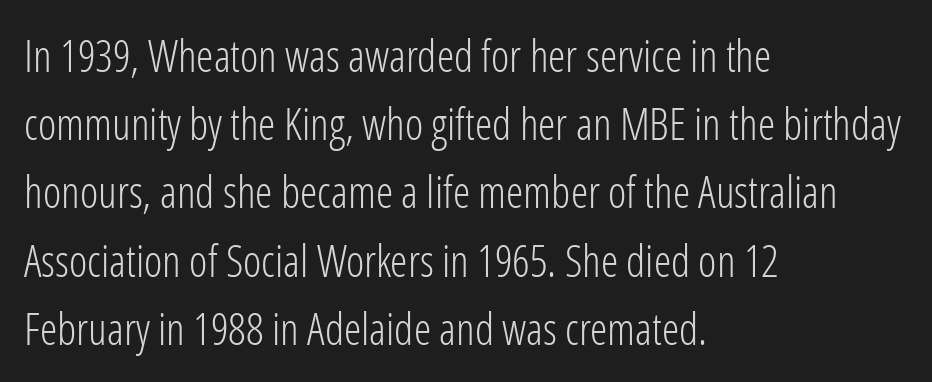
This sample keeps an unexceptional amount of space between lines. The letters advance in unequal steps, a hallmark of proportional type. This sample uses plain, unmodified letter spacing. No chunkiness to these letters — they're not bold.
